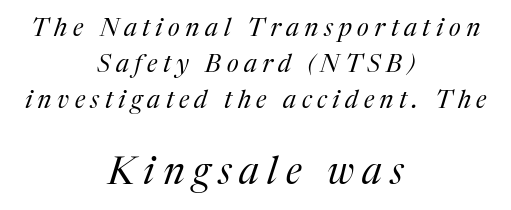
Typographically, this falls in the serif category. The line texture is sparse and dotted thanks to wide tracking. The rendering uses natural spacing where letterforms have individual widths. Size hierarchy here favors the trailing block over the leading one. Designer's note — italics engaged. The string is rendered with underlining switched off.
